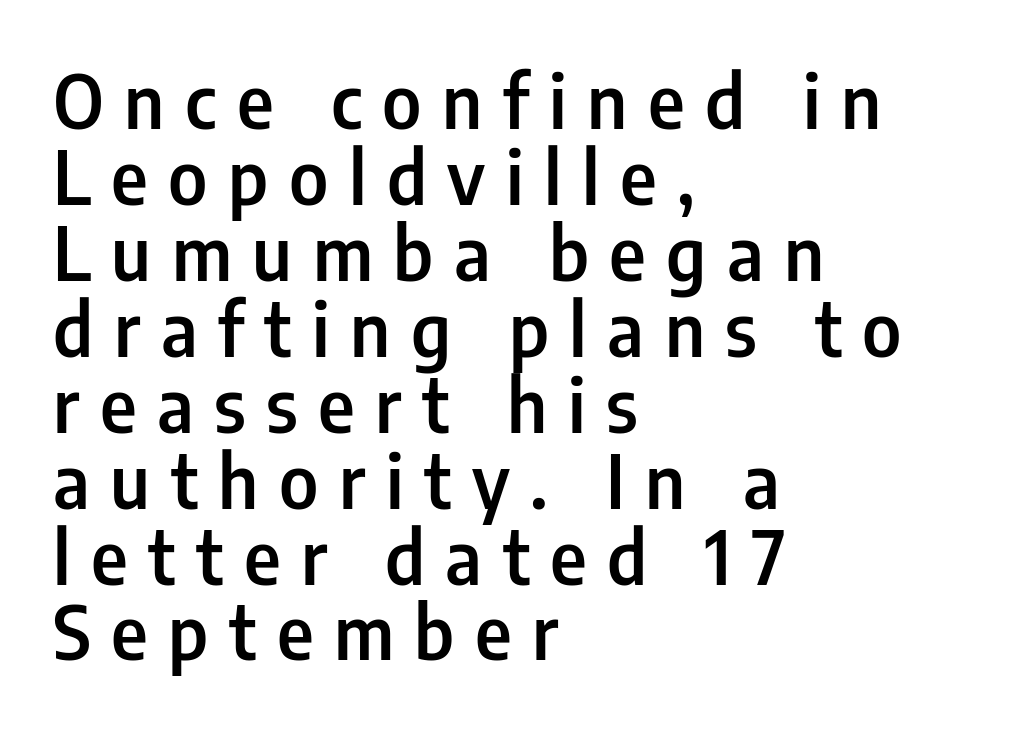
The image shows 73 px semibold, condensed sans-serif type, upright; set left-aligned, tight line spacing (1.04x), unusually wide letter spacing (+0.28 em), not underlined; low stroke contrast and a medium x-height.
